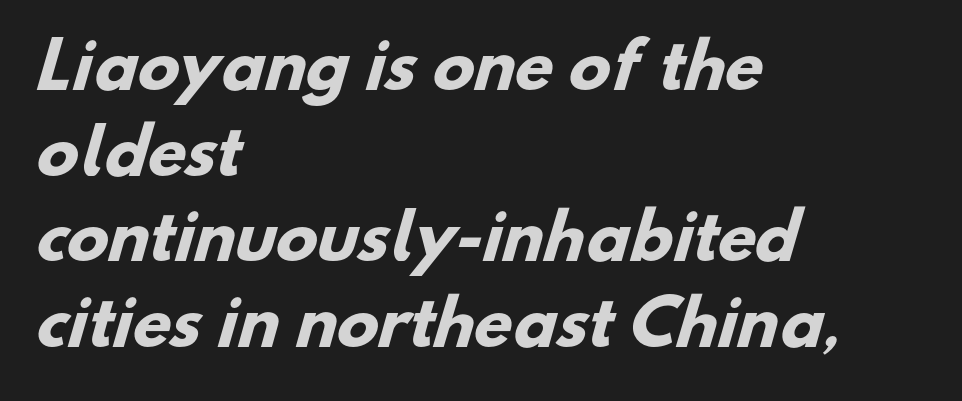
The passage shown stacks its lines at a standard gap. The face used here is proportionally spaced, like ordinary book or web type. Each row of text sits above clean, open space. Classification — sans serif. Inter-character spacing is left at the font's built-in metrics.
